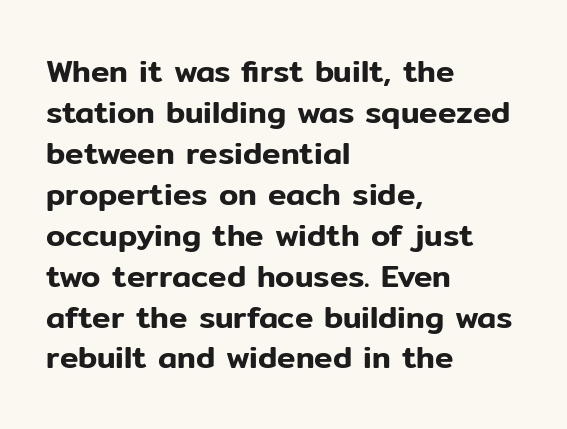
{"serif": "no", "italic": "no", "width": "normal", "stroke_contrast": "low", "x_height": "medium", "monospaced": "no", "underline": "no", "align": "left", "line_spacing": "normal", "line_spacing_ratio": 1.32, "letter_spacing": "normal", "letter_spacing_em": 0.0, "glyph_px": 31}
